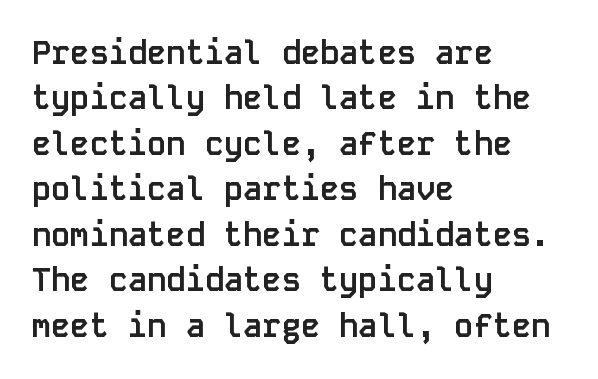
{"serif": "no", "italic": "no", "bold": "yes", "weight": "semibold", "width": "normal", "stroke_contrast": "low", "x_height": "large", "monospaced": "yes", "underline": "no", "align": "left", "line_spacing": "normal", "line_spacing_ratio": 1.42, "letter_spacing": "normal", "letter_spacing_em": 0.0, "glyph_px": 32}
